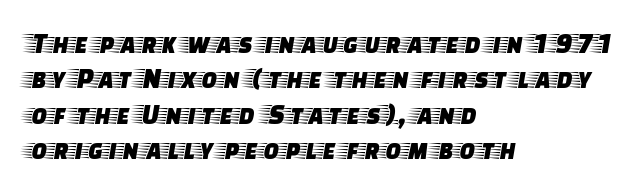
{"serif": "yes", "width": "wide", "stroke_contrast": "low", "x_height": "large", "monospaced": "no", "underline": "no", "align": "left", "line_spacing_ratio": 1.22, "letter_spacing": "normal", "letter_spacing_em": 0.0, "glyph_px": 29}
